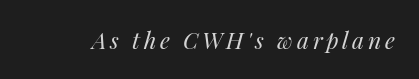
{"italic": "yes", "lean": "right", "slant_degrees": 14, "bold": "no", "underline": "no", "glyph_px": 23}
